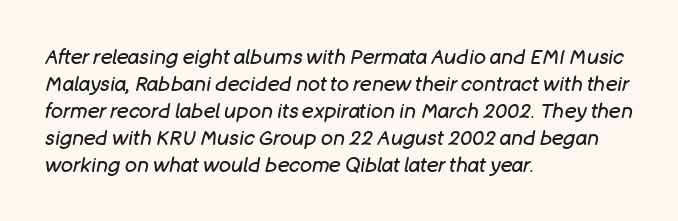
Rendered with sloped, italic letterforms. Regarding leading, the lines here are spaced in the standard way. The weight tops out at a normal text grade. In terms of letterspacing, this is plain default setting. The specimen omits any rule beneath the text block's lines.
